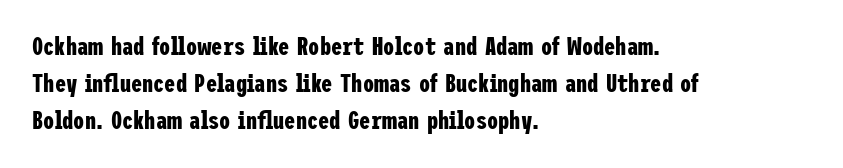
Q: Is the text bold? A: Yes.
Q: Is the text italic (slanted)? A: No, it is upright.
Q: Is the text underlined? A: No.
Q: How is the paragraph aligned? A: Left-aligned.
Q: Is the spacing between letters normal or unusually wide? A: Normal.
Q: Is the spacing between lines tight, normal or loose? A: Normal.
